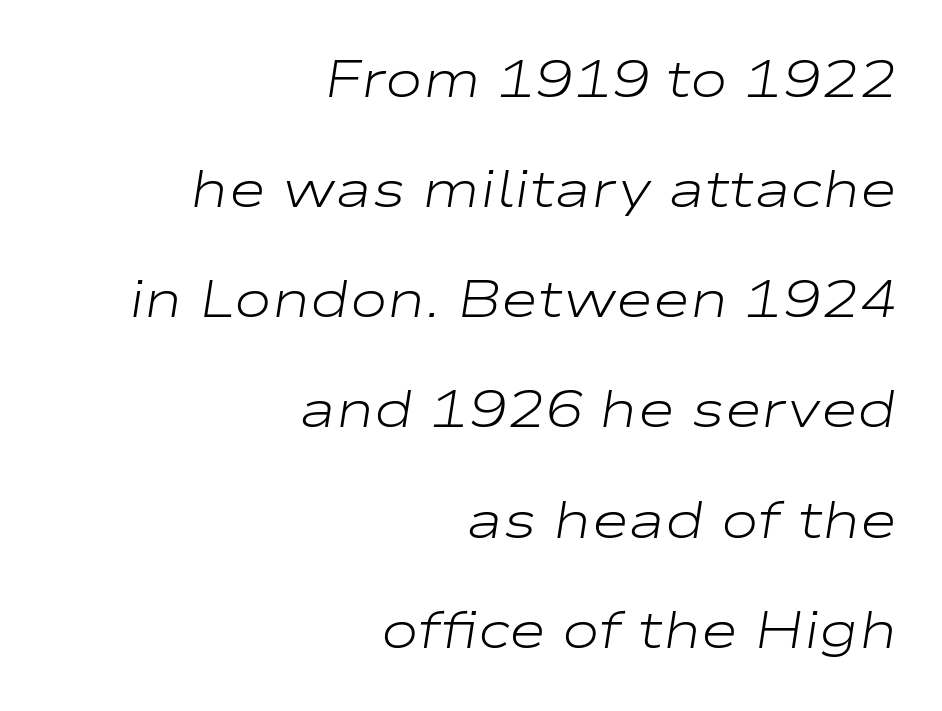
Only glyphs here, with clear space below each row. Designer's note — italics engaged. Right-aligned paragraph, ragged on the left. Interline gaps are noticeably wide in this sample. A light-to-regular cut is what we see here.
